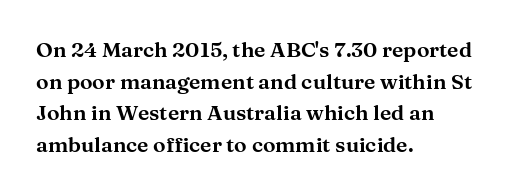
{"italic": "no", "underline": "no", "align": "left", "line_spacing": "normal", "line_spacing_ratio": 1.51, "letter_spacing": "normal", "letter_spacing_em": 0.0, "glyph_px": 21}
